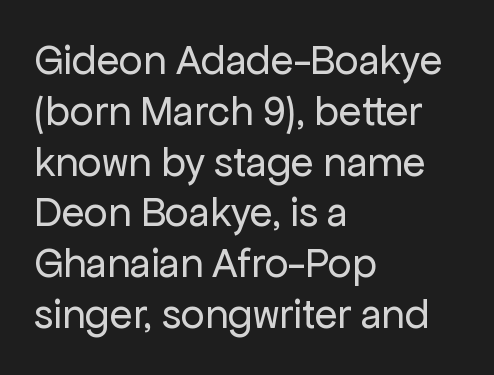
Q: Is the text bold? A: No.
Q: Is the text italic (slanted)? A: No, it is upright.
Q: Is the typeface a serif or a sans-serif typeface? A: Sans-serif.
Q: Is the text underlined? A: No.
Q: How is the paragraph aligned? A: Left-aligned.
Q: Is the spacing between letters normal or unusually wide? A: Normal.
Q: Width (condensed, normal, or wide)? A: Normal.
Q: Stroke contrast? A: Low.
Q: x-height? A: Medium.
Q: Monospaced? A: No.
